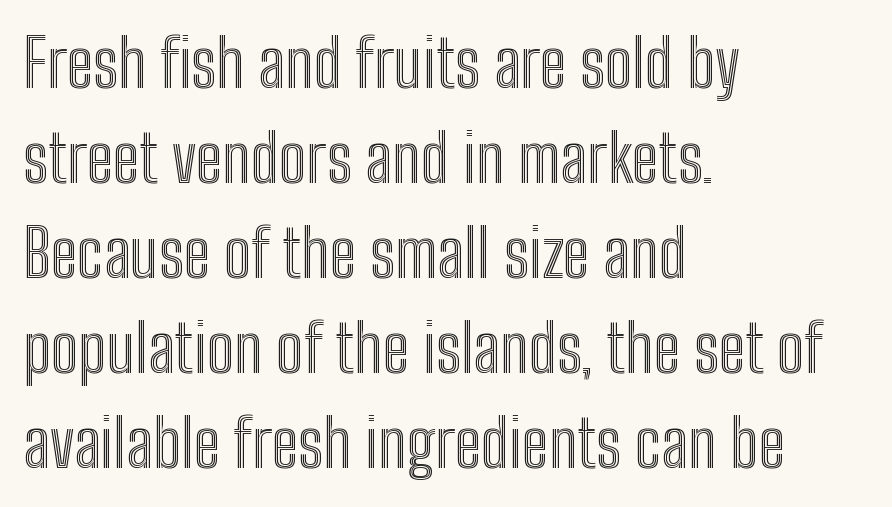
Note the varied advance widths — an 'i' is clearly narrower than an 'm'. This sample keeps an unexceptional amount of space between lines. This is roman type, the default non-slanted kind. Horizontally, the lines are justified to the leading edge only. Standard letterfit; no display-style spreading of the glyphs. Words float on clear page, feet unadorned.
